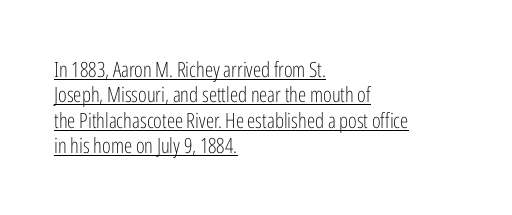
Q: Is the text bold? A: No.
Q: Is the text italic (slanted)? A: No, it is upright.
Q: Is the text underlined? A: Yes.
Q: How is the paragraph aligned? A: Left-aligned.
Q: Is the spacing between letters normal or unusually wide? A: Normal.
